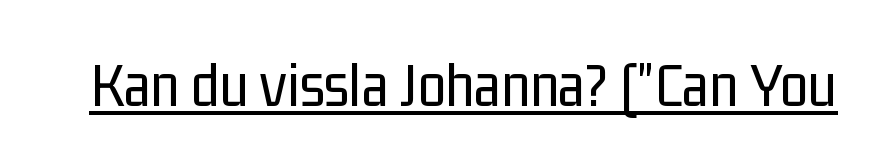
The image shows 64 px regular-weight, condensed sans-serif type, upright; set normal letter spacing, underlined; low stroke contrast and a medium x-height.
